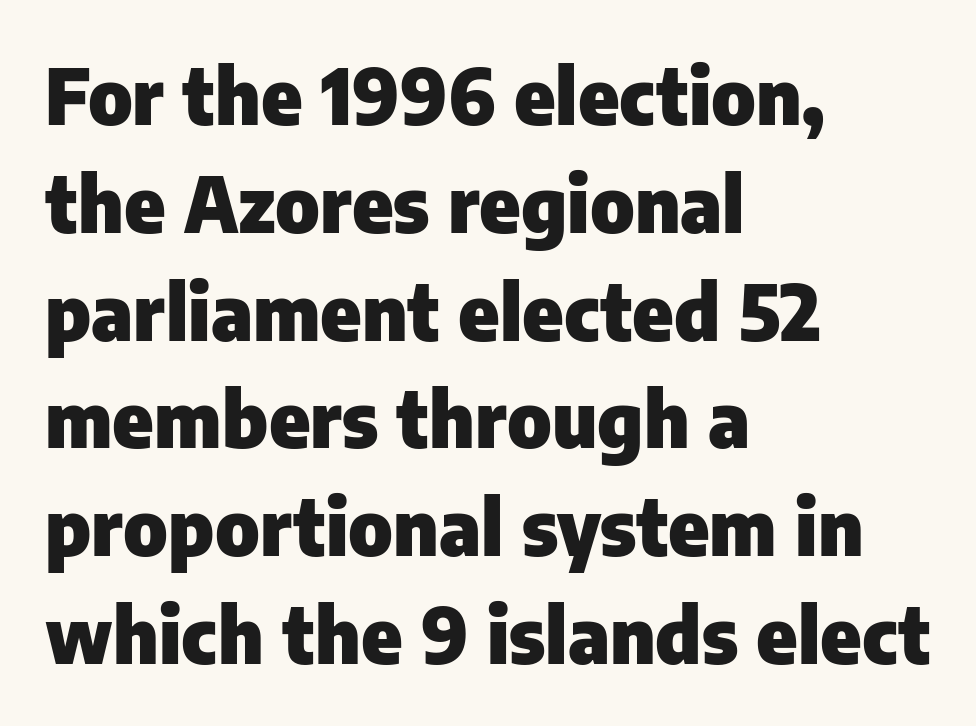
Q: Is the text bold? A: Yes.
Q: Is the text italic (slanted)? A: No, it is upright.
Q: Is the typeface a serif or a sans-serif typeface? A: Sans-serif.
Q: Is the text underlined? A: No.
Q: How is the paragraph aligned? A: Left-aligned.
Q: Is the spacing between letters normal or unusually wide? A: Normal.
Q: Is the spacing between lines tight, normal or loose? A: Normal.
Q: Width (condensed, normal, or wide)? A: Normal.
Q: Stroke contrast? A: Low.
Q: x-height? A: Medium.
Q: Monospaced? A: No.
